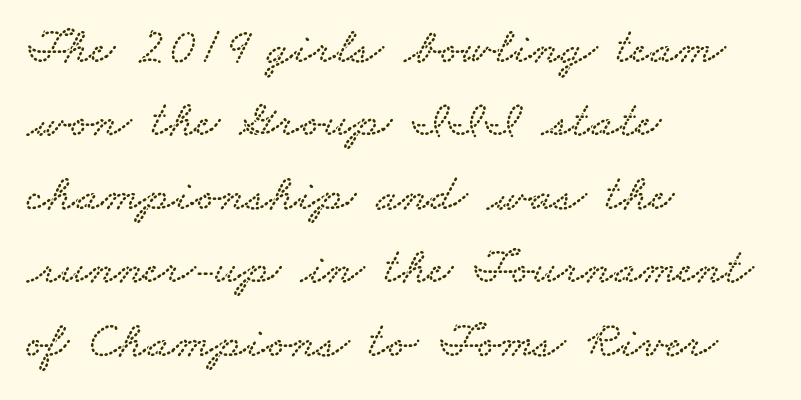
The image shows 51 px wide serif type; set left-aligned, normal line spacing (1.44x), normal letter spacing, not underlined; low stroke contrast and a small x-height.
